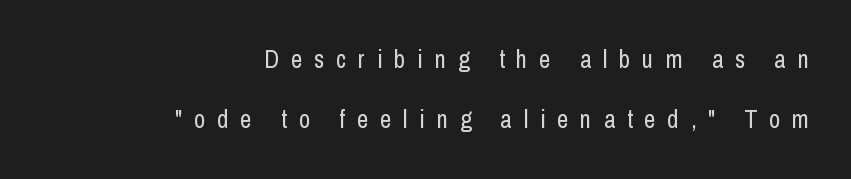
The strokes are not fattened; the text isn't bold. Descender tails drop into unmarked territory. These lines were composed using upright roman letters. Does the copy run flush right? Yes — the right margin is perfectly even. Loosely led — the rows are spread out.
